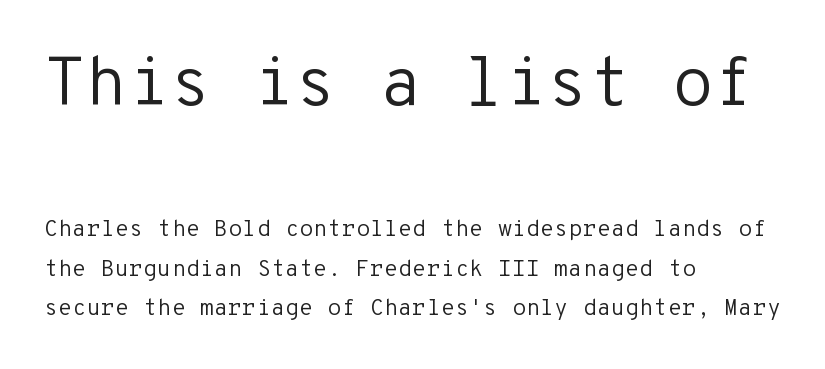
Any mark beneath the type? The region is blank. The rendering uses typewriter-style spacing with identical character cells. Honestly, the letter spacing is just normal — you wouldn't notice it. The designer went with a sans here, leaving each stem footless.
